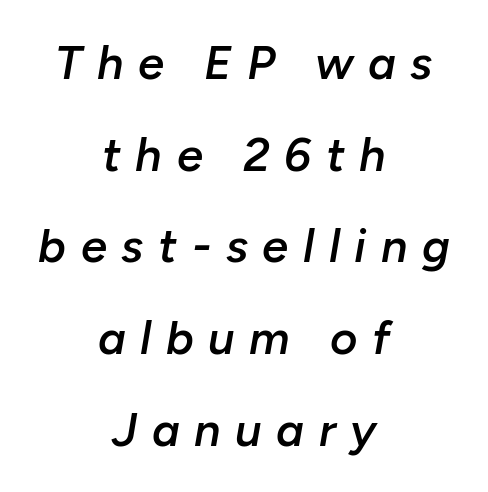
Line starts and ends both wander, symmetrically. Each glyph is drawn with semibold strokes, heavier than normal yet not fully bold. Rows of type keep a wide berth in the vertical direction. The passage shown is typed in a proportional face where columns would drift. Rule under the text: the space is simply empty. The face used here has a pronounced slope to its letters.
